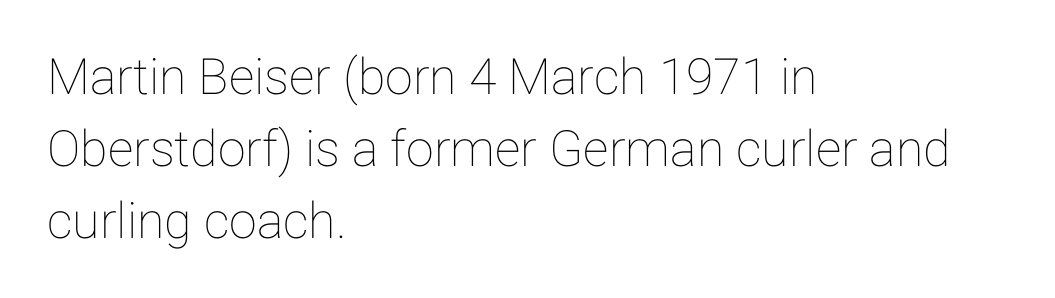
The image shows 50 px text type, upright; set left-aligned, normal line spacing (1.44x), normal letter spacing, not underlined; low stroke contrast and a medium x-height.
